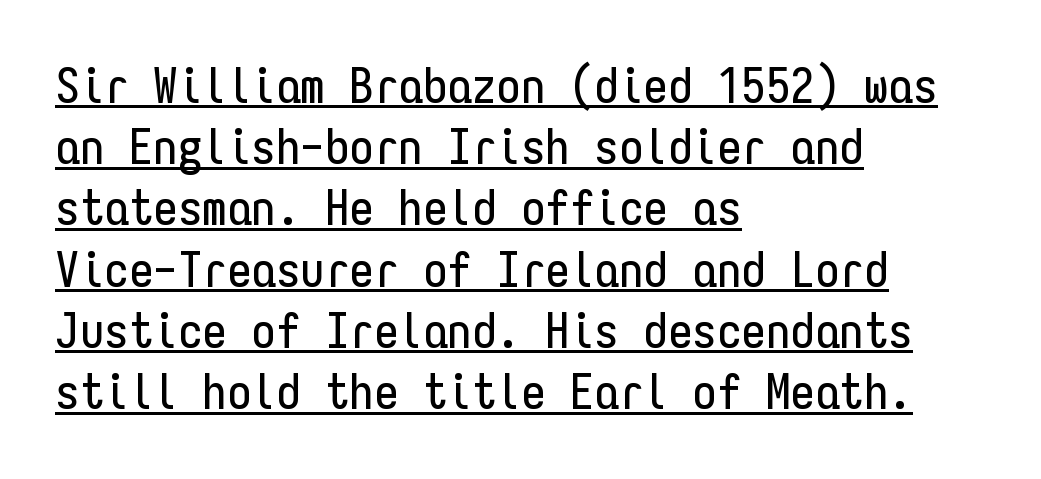
The image shows 49 px condensed sans-serif type, upright, monospaced; set left-aligned, normal line spacing (1.25x), normal letter spacing, underlined; low stroke contrast and a medium x-height.
